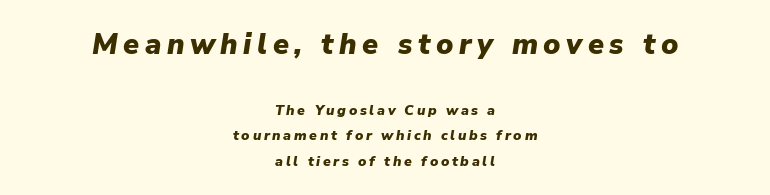
{"italic": "yes", "lean": "right", "slant_degrees": 9, "bold": "yes", "weight": "heavy", "width": "normal", "stroke_contrast": "low", "x_height": "medium", "monospaced": "no", "underline": "no", "align": "center", "line_spacing_ratio": 1.82, "larger_block": "first", "size_ratio": 2.07, "glyph_px": 29}
